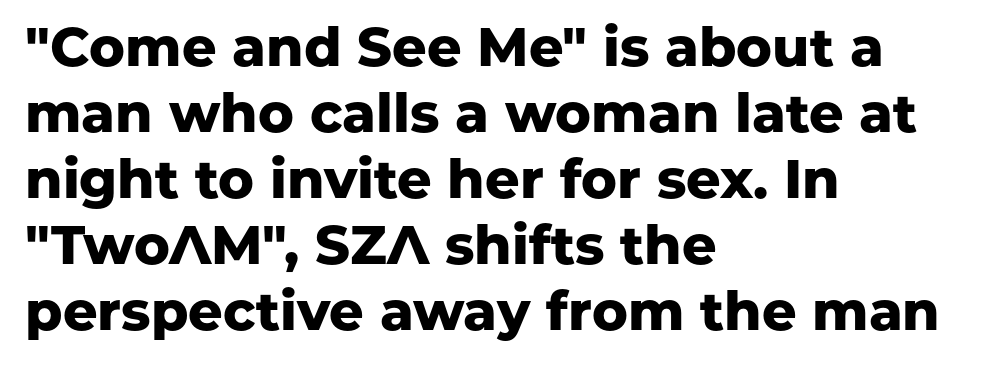
{"serif": "no", "italic": "no", "bold": "yes", "weight": "heavy", "width": "normal", "stroke_contrast": "low", "x_height": "medium", "monospaced": "no", "underline": "no", "align": "left", "line_spacing_ratio": 1.22, "letter_spacing": "normal", "letter_spacing_em": 0.0, "glyph_px": 54}
